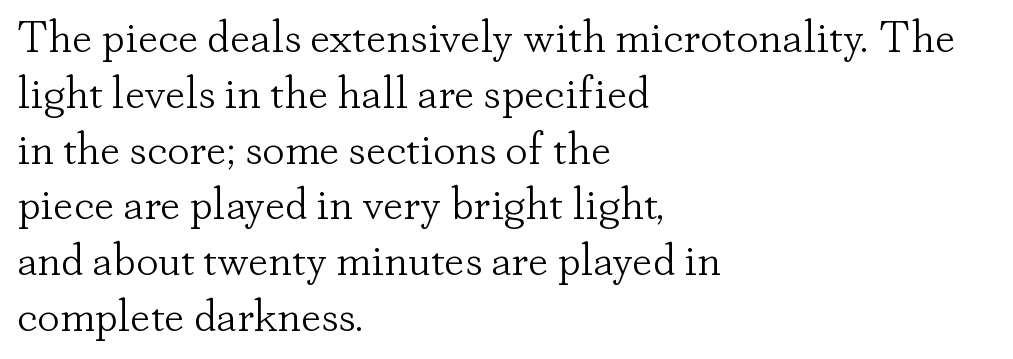
{"serif": "yes", "italic": "no", "bold": "no", "weight": "light", "width": "normal", "stroke_contrast": "low", "x_height": "small", "monospaced": "no", "underline": "no", "align": "left", "line_spacing_ratio": 1.24, "letter_spacing": "normal", "letter_spacing_em": 0.0, "glyph_px": 45}
